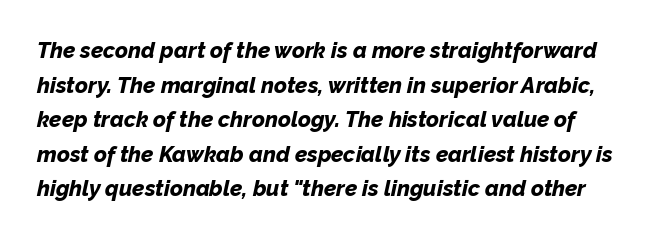
{"italic": "yes", "lean": "right", "slant_degrees": 12, "bold": "yes", "underline": "no", "line_spacing": "normal", "line_spacing_ratio": 1.57, "letter_spacing": "normal", "letter_spacing_em": 0.0, "glyph_px": 22}
